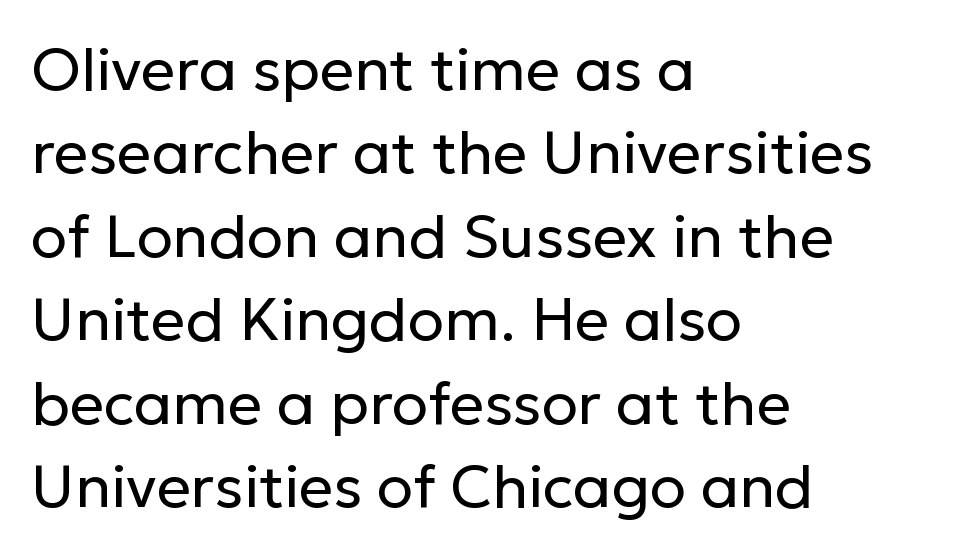
This is not heavy type; no bold has been used. Designer's note — italics off, roman on. Where is the straight margin? On the left. One glance says typical: line gaps are just what's usual. Varying glyph widths throughout — classic text-font behaviour.
